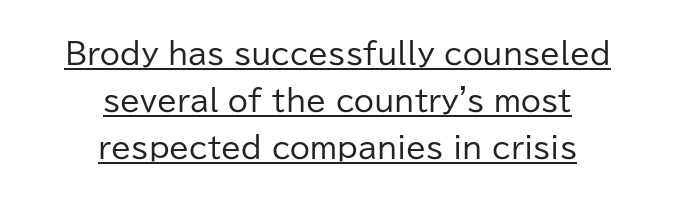
This sample has the flowing, uneven cadence of proportional lettering. Teacher's note: observe the equal gaps on both sides — that is centered alignment. Italic? Not at all — the glyphs are vertical. Check where the strokes stop: nothing finishes them off — pure sans.
